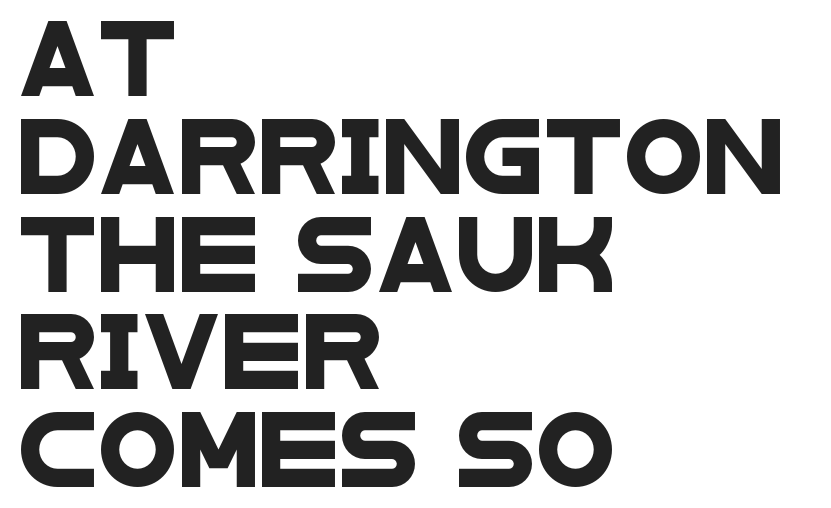
Q: Is the typeface a serif or a sans-serif typeface? A: Sans-serif.
Q: Is the text underlined? A: No.
Q: How is the paragraph aligned? A: Left-aligned.
Q: Is the spacing between letters normal or unusually wide? A: Normal.
Q: Is the spacing between lines tight, normal or loose? A: Normal.
Q: Width (condensed, normal, or wide)? A: Wide.
Q: Stroke contrast? A: Low.
Q: x-height? A: Large.
Q: Monospaced? A: No.
